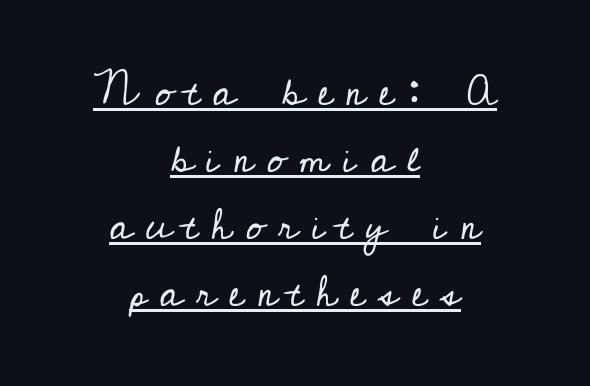
Glance below the letters and you will spot a drawn line. Varying glyph widths throughout — classic text-font behaviour. These lines are composed in type with serifs. If you folded the block vertically in half, each line would mirror itself in length. The horizontal fit of the characters is loose and conspicuously gappy.
